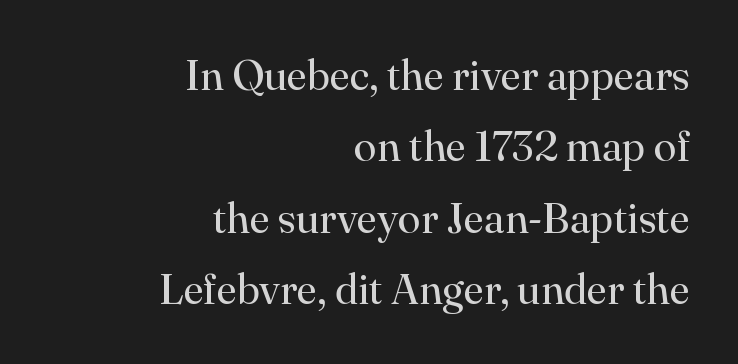
A typesetter would mark this as roman, not italic. Typeset ragged left — the right edge is the straight one. The words here are not underlined. The passage shown is not bold in any degree. The characters display serif detailing at their extremities. Here the designer chose a conventional face with non-uniform glyph widths.
